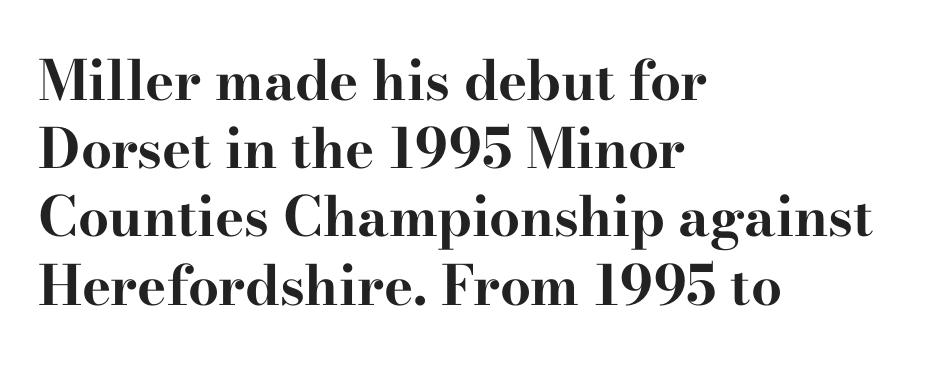
The letters advance in unequal steps, a hallmark of proportional type. Every stem runs plumb, perpendicular to the baseline. The face used here has the dense, thick strokes of a bold. Compared with typical body copy, the letter spacing here is the same.
